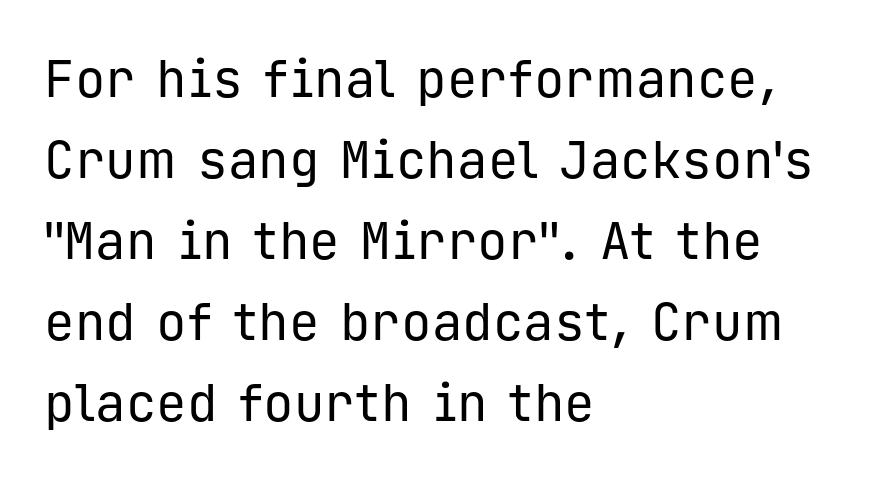
The line texture is even and compact thanks to regular tracking. Teacher's note: observe the even left margin — that is flush-left alignment. Successive baselines arrive at the customary interval. Every character sits straight up, as roman type does. Vertical stems look standard width or narrower in stroke. Think of a typewriter: that constant character pitch is what you see here.
